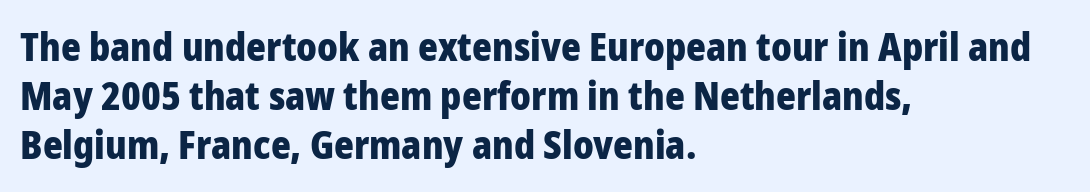
Q: Is the text bold? A: Yes.
Q: Is the text italic (slanted)? A: No, it is upright.
Q: Is the typeface a serif or a sans-serif typeface? A: Sans-serif.
Q: Is the text underlined? A: No.
Q: How is the paragraph aligned? A: Left-aligned.
Q: Is the spacing between letters normal or unusually wide? A: Normal.
Q: Is the spacing between lines tight, normal or loose? A: Normal.
Q: Width (condensed, normal, or wide)? A: Normal.
Q: Stroke contrast? A: Low.
Q: x-height? A: Medium.
Q: Monospaced? A: No.
